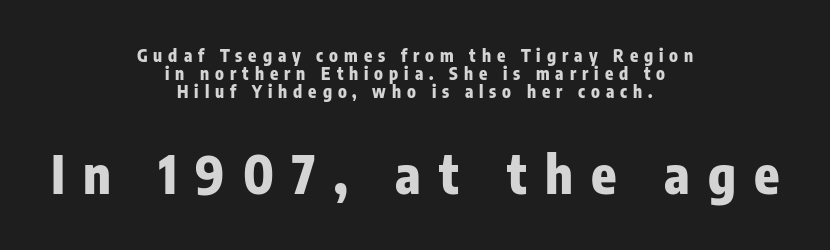
Loose tracking; the words dissolve into strings of separated letters. Scale increases going downward across the two blocks. Bare-footed words on every line. A centered setting, common on invitations and titles, is used for this passage.
